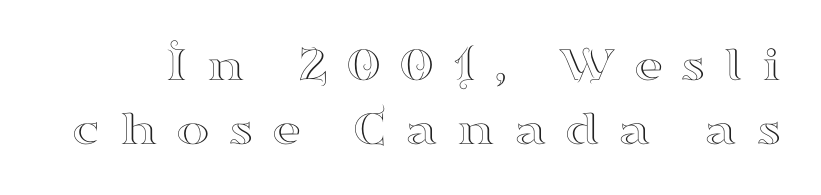
{"serif": "yes", "italic": "no", "width": "wide", "stroke_contrast": "high", "x_height": "small", "monospaced": "no", "underline": "no", "line_spacing": "normal", "line_spacing_ratio": 1.26, "letter_spacing": "wide", "letter_spacing_em": 0.35, "glyph_px": 51}
